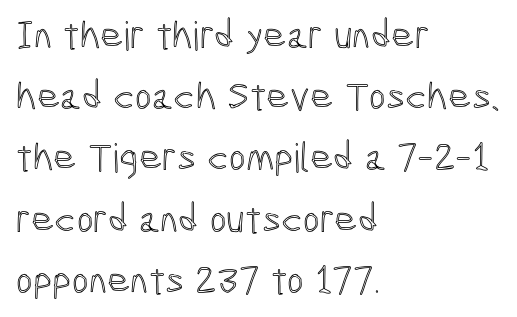
{"italic": "no", "width": "condensed", "x_height": "medium", "monospaced": "no", "underline": "no", "align": "left", "line_spacing": "normal", "line_spacing_ratio": 1.53, "letter_spacing": "normal", "letter_spacing_em": 0.0, "glyph_px": 40}
